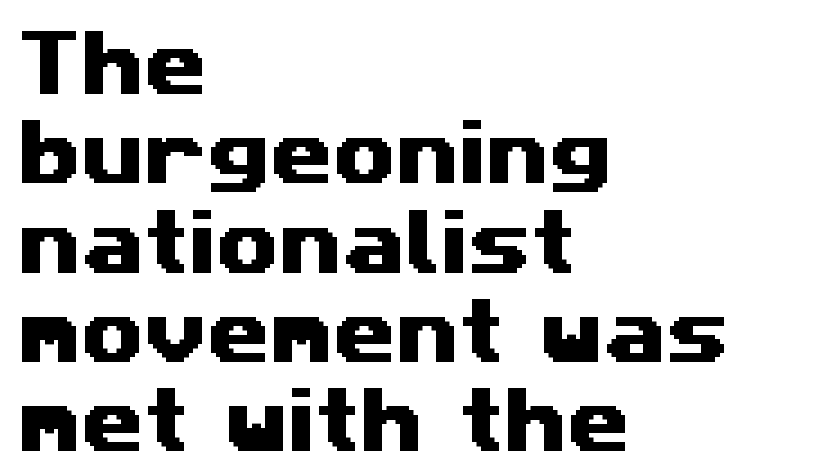
{"serif": "no", "width": "wide", "stroke_contrast": "medium", "x_height": "medium", "monospaced": "no", "underline": "no", "align": "left", "line_spacing_ratio": 1.24, "letter_spacing": "normal", "letter_spacing_em": 0.0, "glyph_px": 72}
